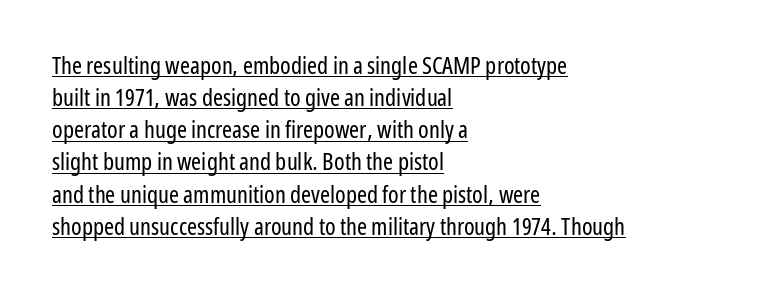
Q: Is the text bold? A: No.
Q: Is the text italic (slanted)? A: No, it is upright.
Q: Is the text underlined? A: Yes.
Q: How is the paragraph aligned? A: Left-aligned.
Q: Is the spacing between letters normal or unusually wide? A: Normal.
Q: Is the spacing between lines tight, normal or loose? A: Normal.
